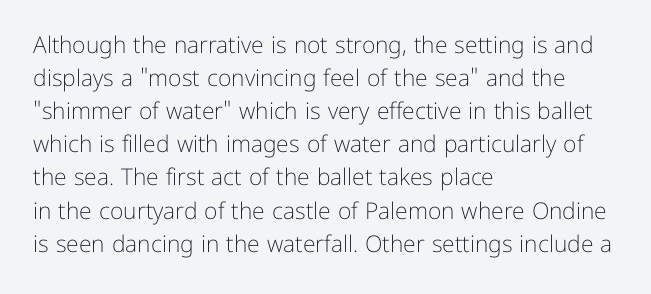
{"italic": "no", "bold": "no", "underline": "no", "align": "left", "line_spacing": "normal", "line_spacing_ratio": 1.44, "letter_spacing": "normal", "letter_spacing_em": 0.0, "glyph_px": 23}
